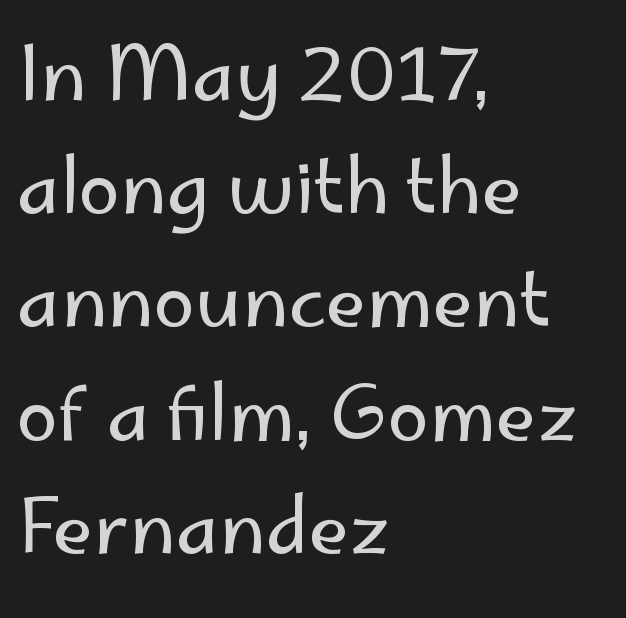
Examine the stroke ends and you'll find no serifs. You could not count columns in this text — the font is proportionally spaced. In terms of letterspacing, this is plain default setting. The area under the type is left untouched.
